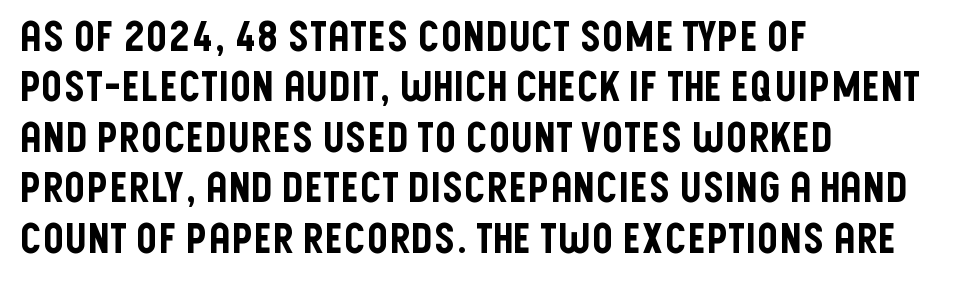
Underline: absent. When letters stand straight like this, we call the style roman or upright. Left-aligned paragraph, ragged on the right. The gaps between neighbouring characters are ordinary and unremarkable.
